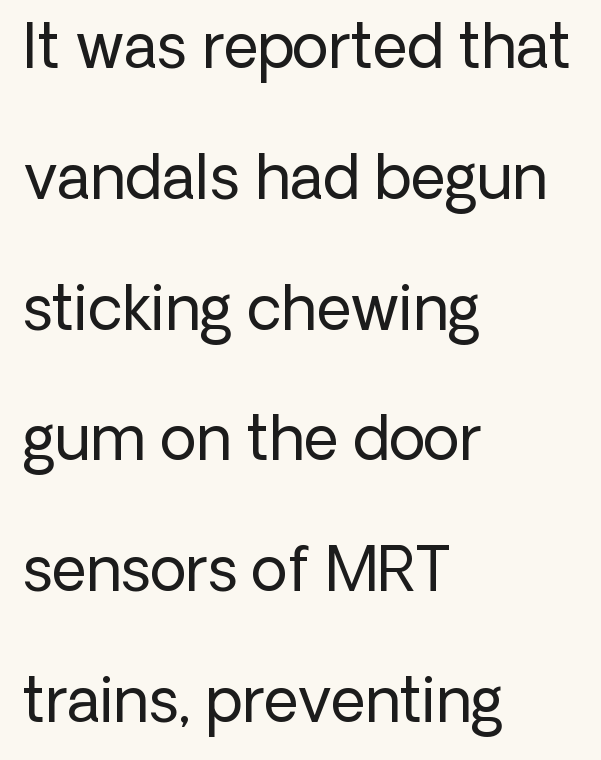
{"serif": "no", "italic": "no", "bold": "no", "weight": "regular", "width": "normal", "stroke_contrast": "low", "x_height": "medium", "monospaced": "no", "underline": "no", "align": "left", "line_spacing": "loose", "line_spacing_ratio": 2.18, "letter_spacing": "normal", "letter_spacing_em": 0.0, "glyph_px": 60}
